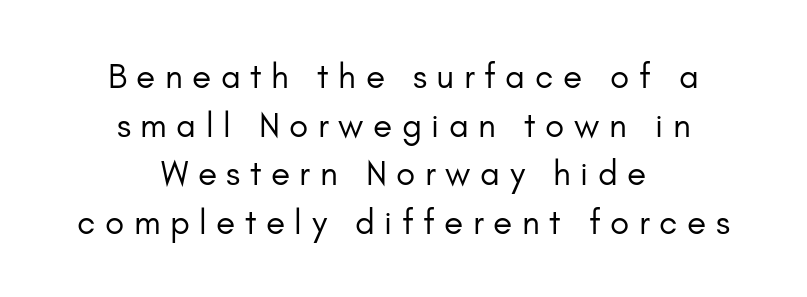
{"serif": "no", "italic": "no", "bold": "no", "weight": "regular", "width": "normal", "stroke_contrast": "low", "x_height": "small", "monospaced": "no", "underline": "no", "align": "center", "line_spacing": "normal", "line_spacing_ratio": 1.39, "letter_spacing": "wide", "letter_spacing_em": 0.27, "glyph_px": 35}
